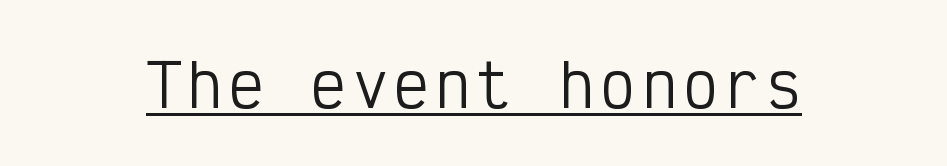
The image shows 59 px regular-weight, condensed sans-serif type, upright, monospaced; set underlined; low stroke contrast and a medium x-height.
